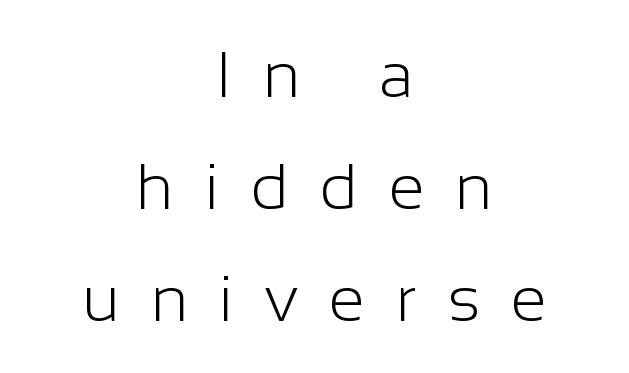
The image shows 65 px light sans-serif type, upright; set centered, line spacing 1.72x, unusually wide letter spacing (+0.48 em), not underlined; low stroke contrast and a medium x-height.
